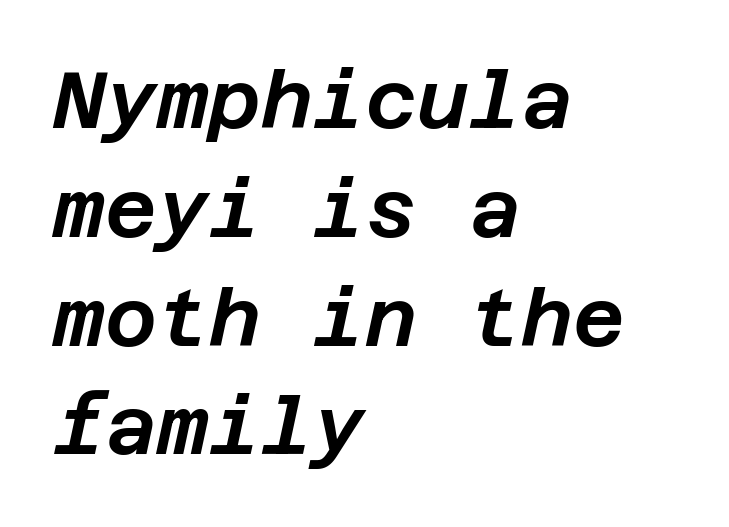
{"italic": "yes", "lean": "right", "slant_degrees": 12, "width": "normal", "stroke_contrast": "low", "x_height": "large", "underline": "no", "align": "left", "line_spacing": "normal", "line_spacing_ratio": 1.36, "letter_spacing": "normal", "letter_spacing_em": 0.0, "glyph_px": 80}
